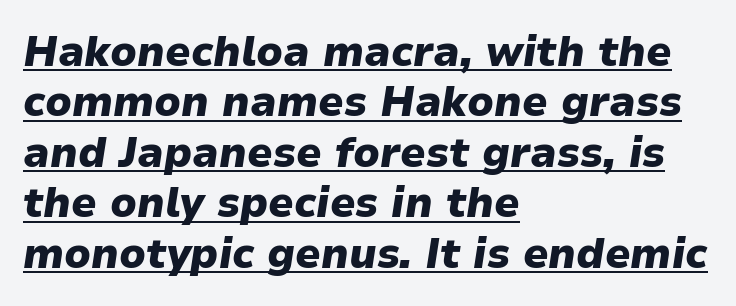
Does the copy run flush right? No — it runs flush left. The typography opts for an oblique posture over an upright one. Varying glyph widths throughout — classic text-font behaviour. Weight check: bold — yes, fully. The type is set solid horizontally, with unmodified tracking. You can see a thin bar hugging the bottom of the glyphs.
